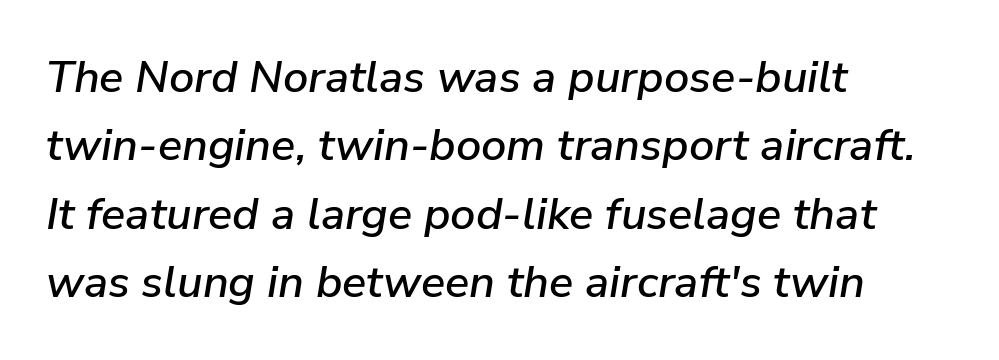
What stands out about the letter spacing? Nothing — it is the standard amount. When letters slant like this, we call the style italic. Decoration check: the copy has no underline. Proportional: the letters do not fall into vertical columns. Horizontal alignment here is leftward, the default for most running prose. One glance says typical: line gaps are just what's usual.
